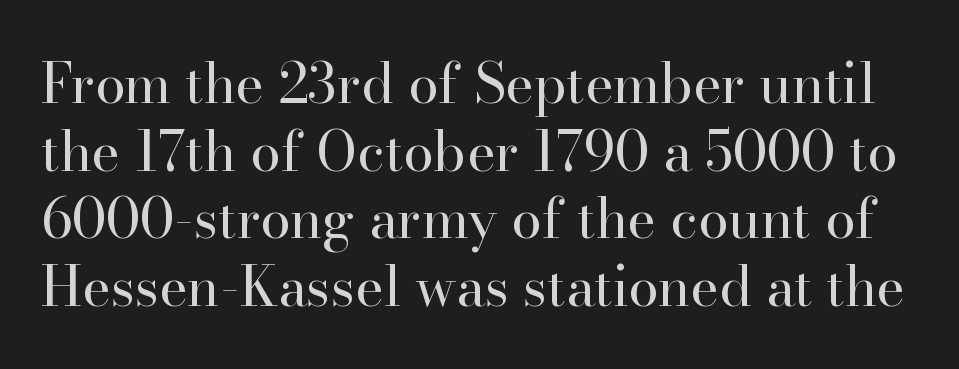
The image shows 55 px regular-weight serif type, upright; set line spacing 1.23x, normal letter spacing, not underlined; high stroke contrast and a small x-height.
